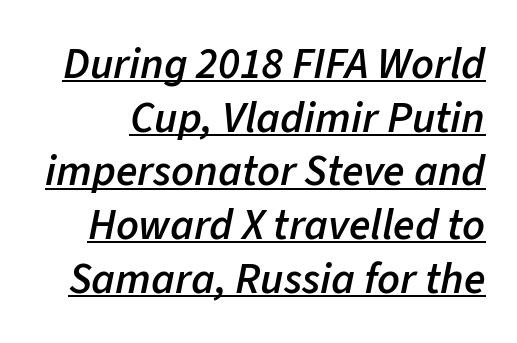
{"italic": "yes", "lean": "right", "slant_degrees": 11, "bold": "semi", "weight": "semibold", "width": "normal", "stroke_contrast": "low", "x_height": "medium", "monospaced": "no", "underline": "yes", "line_spacing_ratio": 1.22, "letter_spacing": "normal", "letter_spacing_em": 0.0, "glyph_px": 44}
